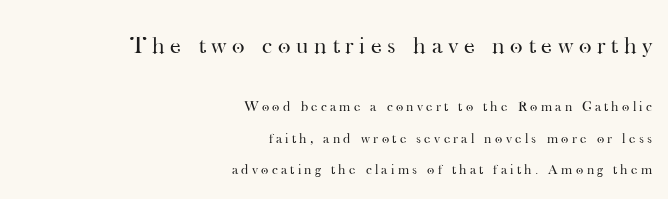
{"italic": "no", "bold": "no", "underline": "no", "align": "right", "line_spacing": "loose", "line_spacing_ratio": 2.25, "letter_spacing": "wide", "letter_spacing_em": 0.24, "larger_block": "first", "size_ratio": 1.71, "glyph_px": 24}
